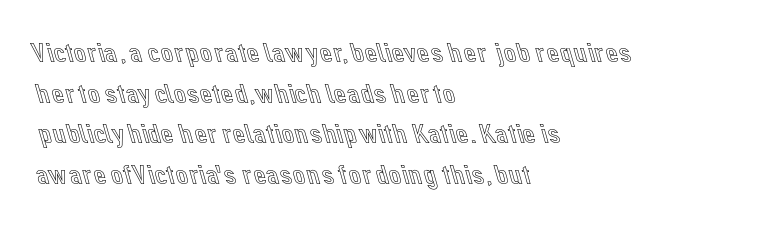
Q: Is the text italic (slanted)? A: Yes.
Q: Is the text underlined? A: No.
Q: How is the paragraph aligned? A: Left-aligned.
Q: Is the spacing between letters normal or unusually wide? A: Normal.
Q: Is the spacing between lines tight, normal or loose? A: Normal.
Q: Width (condensed, normal, or wide)? A: Normal.
Q: x-height? A: Medium.
Q: Monospaced? A: No.
